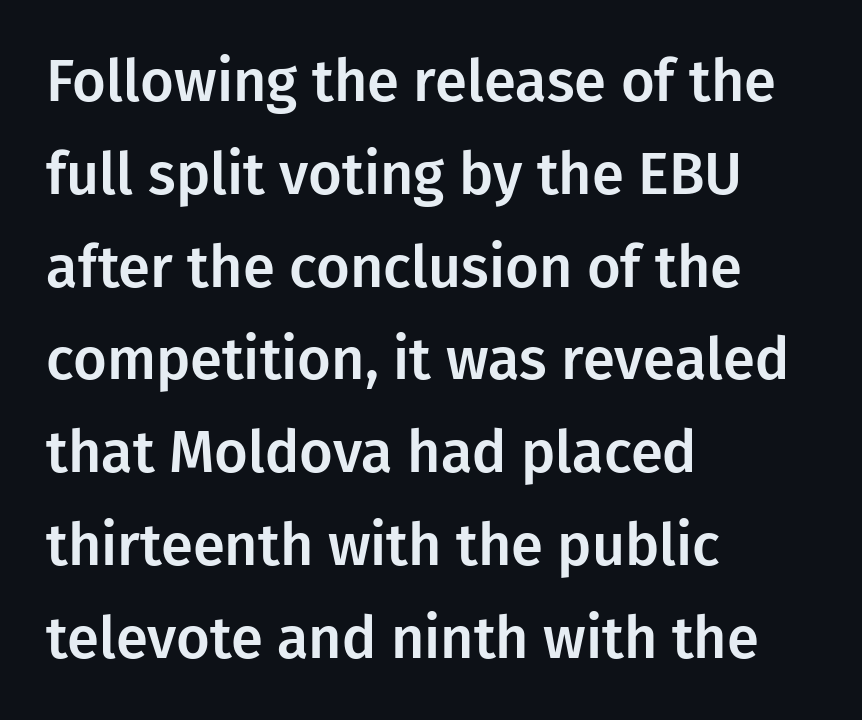
The line texture is even and compact thanks to regular tracking. Notice how the stems are strictly vertical — no italics here. If you measured baseline to baseline, you'd find a middling distance. The foot of each line stays bare and open. The passage shown is typed in a proportional face where columns would drift.
